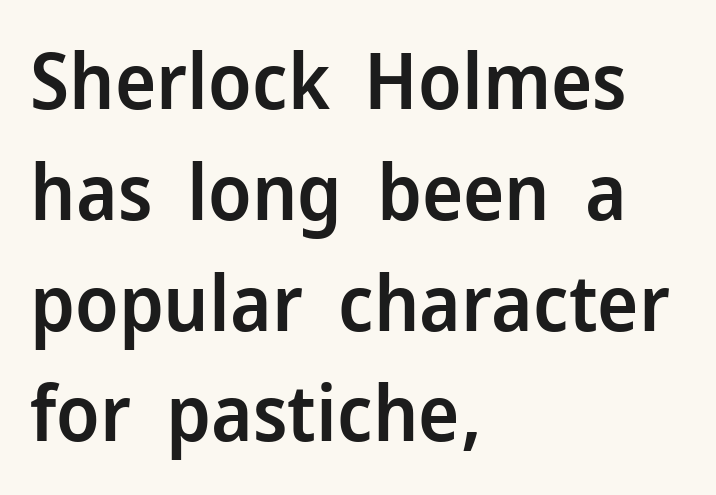
The image shows 78 px semibold sans-serif type, upright; set left-aligned, normal line spacing (1.42x), normal letter spacing, not underlined; low stroke contrast and a medium x-height.
